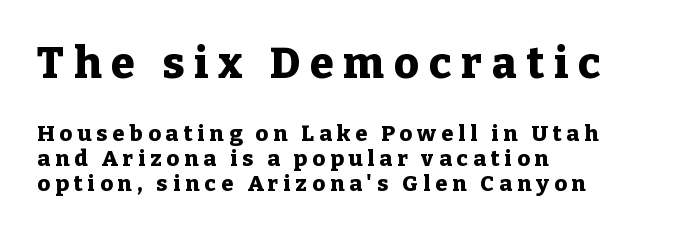
The lines are packed closely together with very little leading. Anything drawn beneath the words? Only blank space. This sample uses a serif face. The passage is arranged the way most books set body copy — flush left. Style check: upright.
